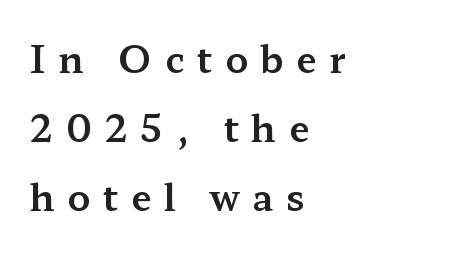
The image shows 37 px wide serif type, upright; set left-aligned, line spacing 1.87x, unusually wide letter spacing (+0.34 em), not underlined; medium stroke contrast and a medium x-height.
